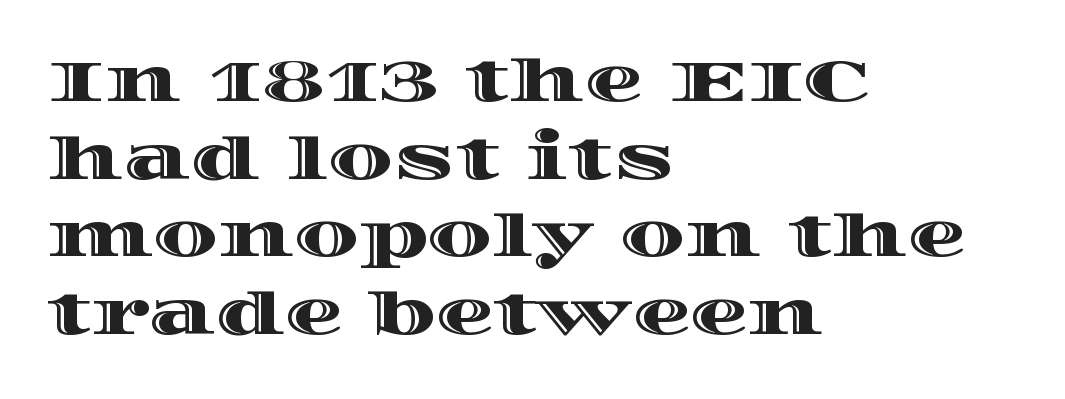
Tracking value appears to be zero — textbook default spacing. Evenly set lines give the paragraph a standard silhouette. No italicization has been applied; the sample stays upright. Character widths vary here, with narrow letters taking less room than wide ones.
